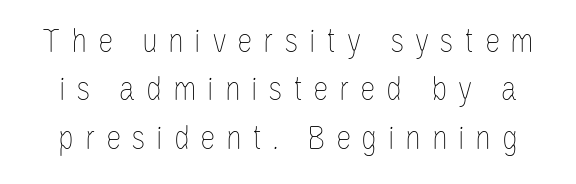
Q: Is the text bold? A: No.
Q: Is the text italic (slanted)? A: No, it is upright.
Q: Is the text underlined? A: No.
Q: Is the spacing between letters normal or unusually wide? A: Unusually wide.
Q: Is the spacing between lines tight, normal or loose? A: Normal.
Q: Width (condensed, normal, or wide)? A: Condensed.
Q: Stroke contrast? A: Low.
Q: x-height? A: Large.
Q: Monospaced? A: No.
